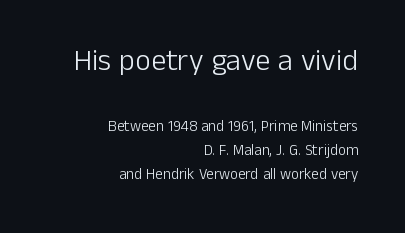
Nothing heavy about these letters — not bold at all. Nobody touched the tracking dial on this one. Character size in the leading block exceeds that of the trailing block. Honestly, there is no underline to notice here at all. This sample keeps an unexceptional amount of space between lines. Think of a printed novel: that variable character pitch is what you see here.
